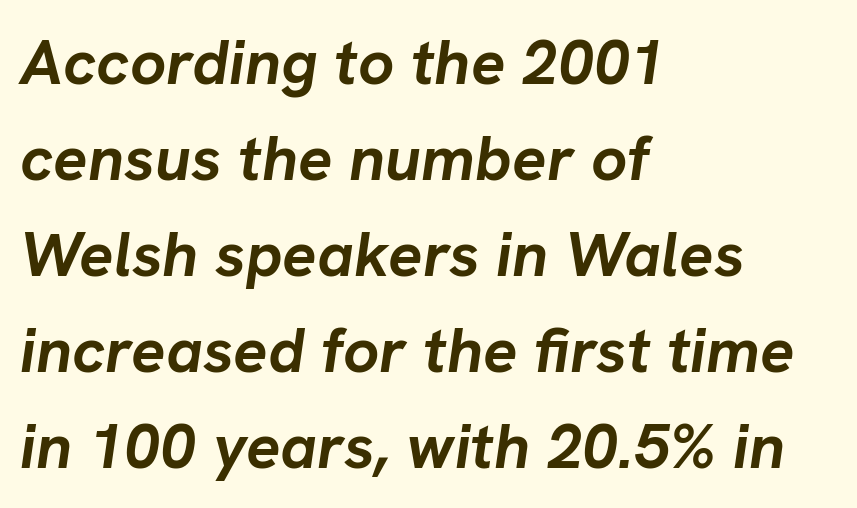
{"italic": "yes", "lean": "right", "slant_degrees": 8, "bold": "yes", "weight": "semibold", "width": "normal", "stroke_contrast": "low", "x_height": "medium", "monospaced": "no", "underline": "no", "align": "left", "line_spacing": "normal", "line_spacing_ratio": 1.5, "letter_spacing": "normal", "letter_spacing_em": 0.0, "glyph_px": 64}
